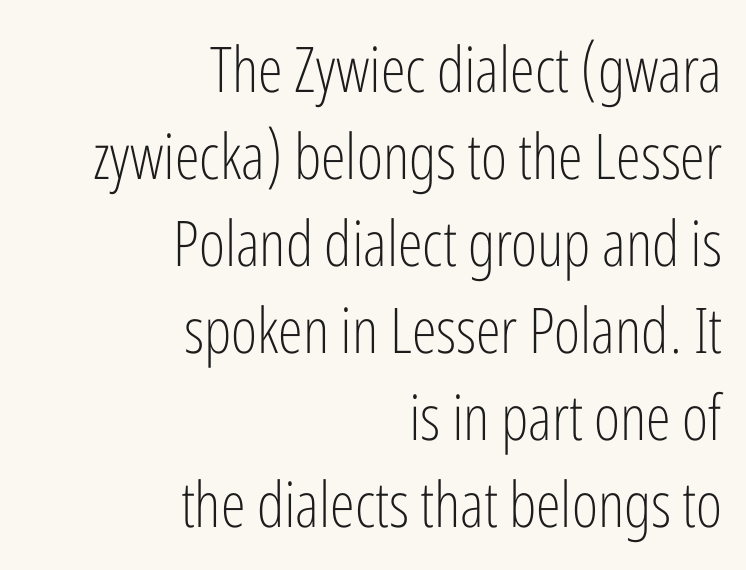
Reading down the column, the eye jumps a familiar distance to each next line. The font's upright variant was chosen for this text. This reads as an unemphasized weight, regular at the heaviest. The face used here is proportionally spaced, like ordinary book or web type. A flush-right, rag-left setting is used for this passage.
